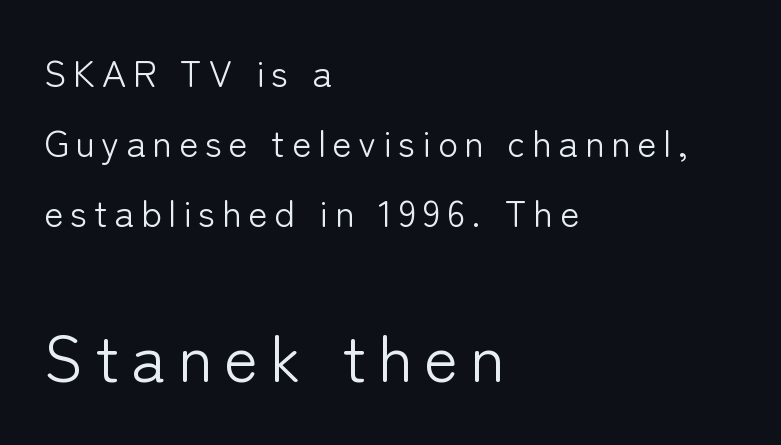
It's the straight-up-and-down kind of type. Does the type have serifs? No, each stem ends abruptly. Is this a fixed-width face? No — the glyphs have proportional, varying widths. Vertical stems look standard width or narrower in stroke.
